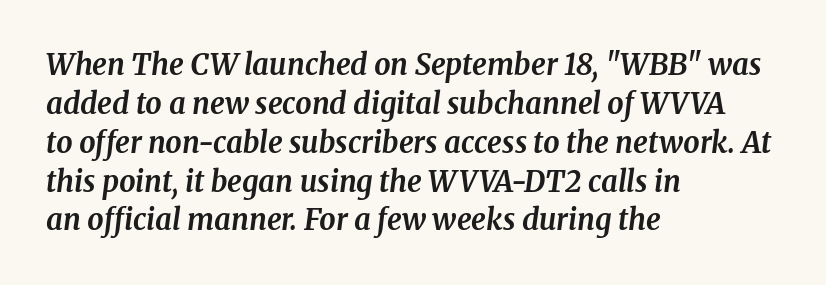
The image shows 29 px bold serif type, italic (leaning right); set left-aligned, normal line spacing (1.34x), normal letter spacing, not underlined; medium stroke contrast and a medium x-height.
